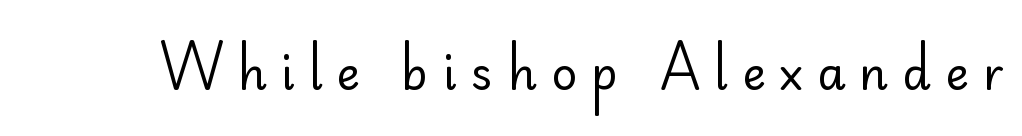
Q: Is the text bold? A: No.
Q: Is the text italic (slanted)? A: No, it is upright.
Q: Is the typeface a serif or a sans-serif typeface? A: Sans-serif.
Q: Is the text underlined? A: No.
Q: Is the spacing between letters normal or unusually wide? A: Unusually wide.
Q: Width (condensed, normal, or wide)? A: Normal.
Q: Stroke contrast? A: Low.
Q: x-height? A: Small.
Q: Monospaced? A: No.
